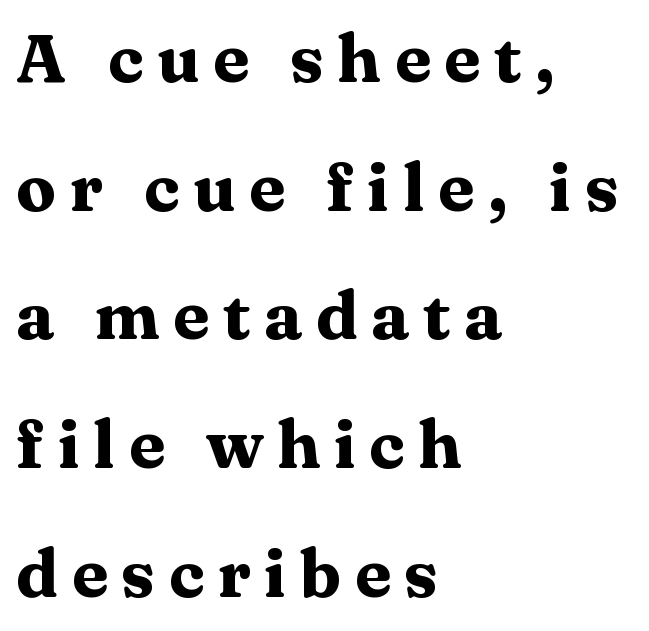
The image shows 67 px heavy, wide serif type, upright; set left-aligned, loose line spacing (1.92x), unusually wide letter spacing (+0.2 em), not underlined; medium stroke contrast and a medium x-height.
